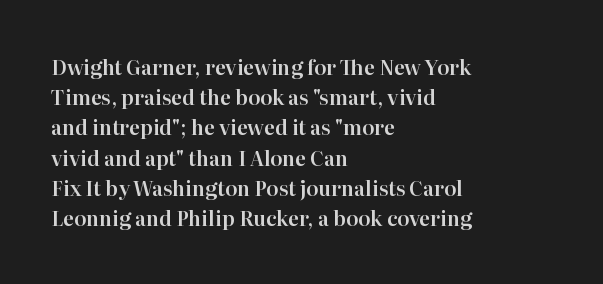
Words float on clear page, feet unadorned. Quick note: not italic, upright. Is there much room between lines? A standard amount, neither cramped nor airy. This sample is left-justified, so line endings fall wherever the words run out. Between one letter and the next there's only the usual sliver of space.
